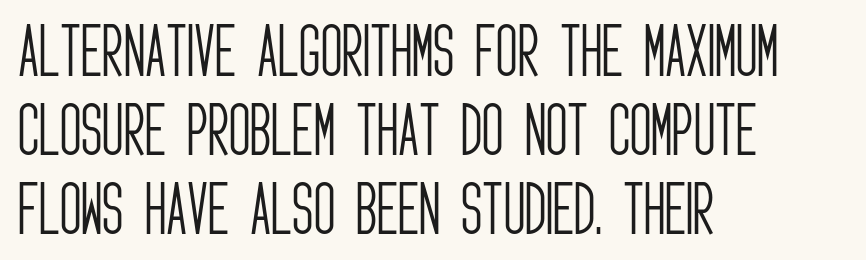
Each letter keeps its own natural width here, so spacing adapts to shape. Letters rest on an invisible, unmarked baseline. Posture: vertical. You can tell from the bare stems that sans-serif type was used. A typesetter would call this leading conventional body-copy spacing.
